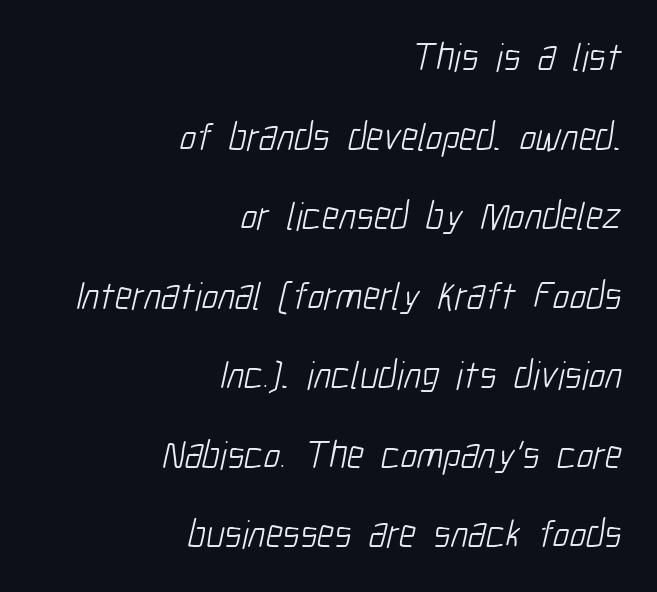
The image shows 39 px light, condensed sans-serif type; set right-aligned, loose line spacing (2.04x), normal letter spacing, not underlined; low stroke contrast and a medium x-height.
